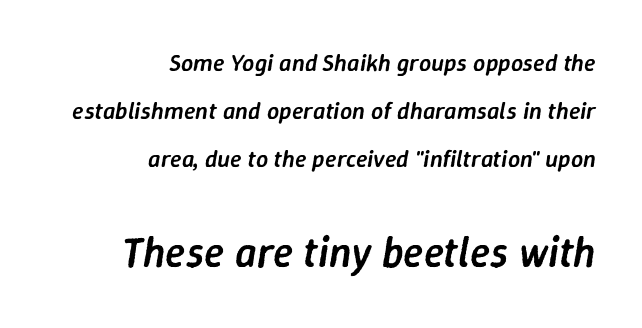
Posture: slanted. Is this a fixed-width face? No — the glyphs have proportional, varying widths. The line-height multiplier appears high, well above default. Which margin do the lines hug? The right one — the left edge is uneven.
